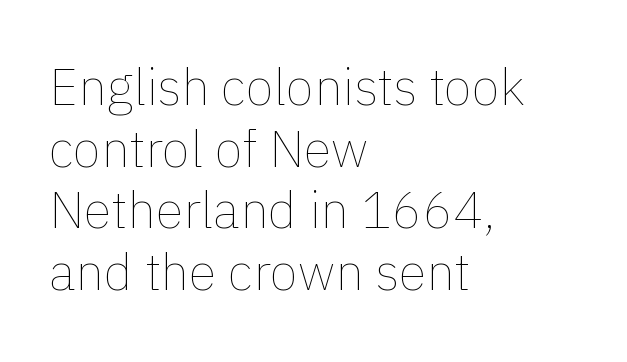
Q: Is the text bold? A: No.
Q: Is the text italic (slanted)? A: No, it is upright.
Q: Is the text underlined? A: No.
Q: How is the paragraph aligned? A: Left-aligned.
Q: Is the spacing between letters normal or unusually wide? A: Normal.
Q: Width (condensed, normal, or wide)? A: Normal.
Q: Stroke contrast? A: Low.
Q: x-height? A: Medium.
Q: Monospaced? A: No.
